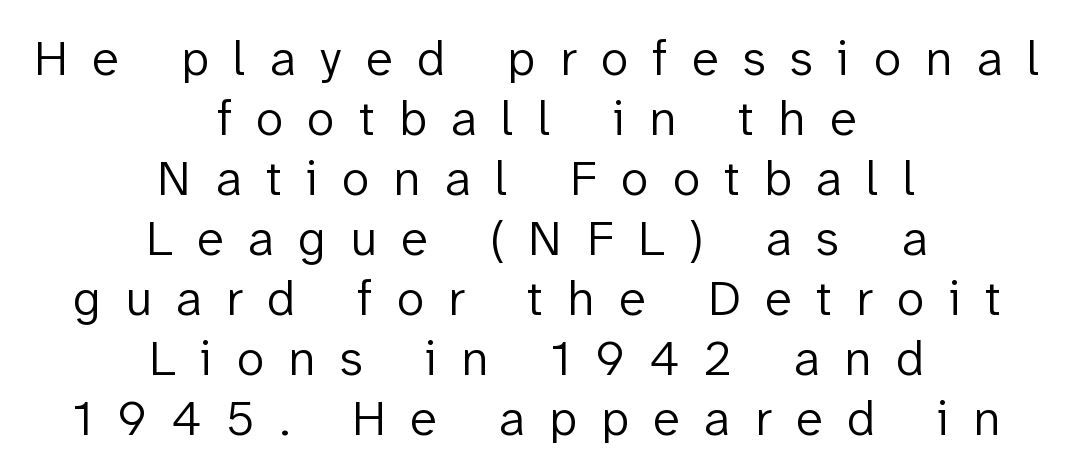
{"serif": "no", "italic": "no", "bold": "no", "weight": "light", "width": "normal", "stroke_contrast": "low", "x_height": "medium", "monospaced": "no", "underline": "no", "align": "center", "line_spacing_ratio": 1.2, "letter_spacing": "wide", "letter_spacing_em": 0.49, "glyph_px": 50}
